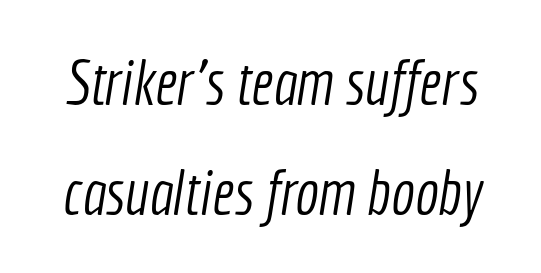
Note: no serifs on the glyphs. Inter-character spacing is left at the font's built-in metrics. Each letter keeps its own natural width here, so spacing adapts to shape. These glyphs show unthickened strokes, regular width or finer.
